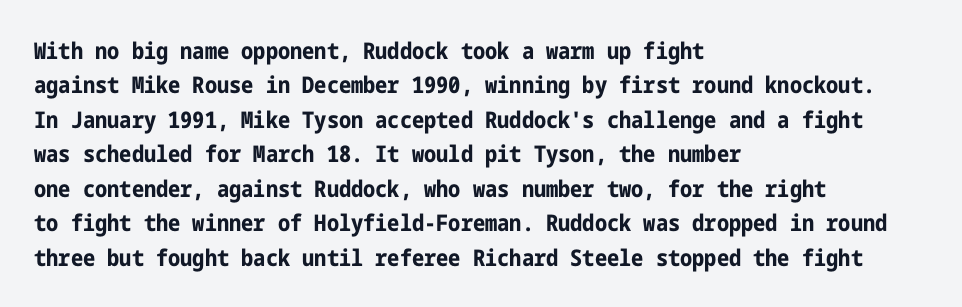
Q: Is the text bold? A: Yes.
Q: Is the text italic (slanted)? A: No, it is upright.
Q: Is the text underlined? A: No.
Q: How is the paragraph aligned? A: Left-aligned.
Q: Is the spacing between letters normal or unusually wide? A: Normal.
Q: Is the spacing between lines tight, normal or loose? A: Normal.
